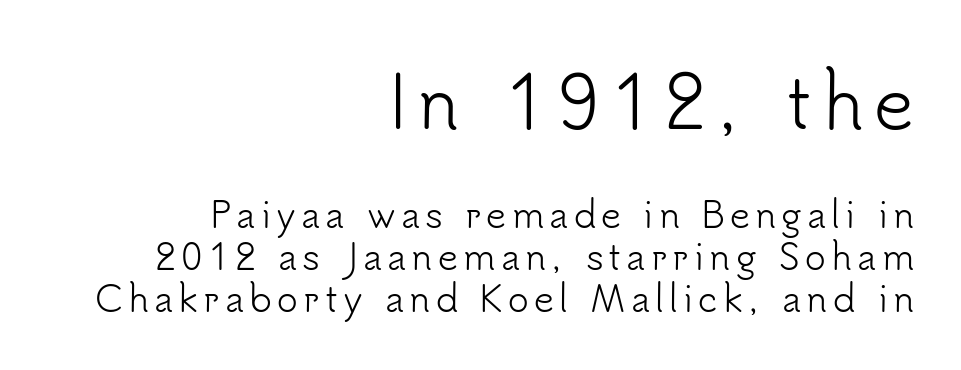
Q: Is the text bold? A: No.
Q: Is the text italic (slanted)? A: No, it is upright.
Q: Is the typeface a serif or a sans-serif typeface? A: Sans-serif.
Q: Is the text underlined? A: No.
Q: How is the paragraph aligned? A: Right-aligned.
Q: Which block of text is set in a larger size, the first (top) or the second (bottom)? A: The first (top) one.
Q: Width (condensed, normal, or wide)? A: Normal.
Q: Stroke contrast? A: Low.
Q: x-height? A: Small.
Q: Monospaced? A: No.
